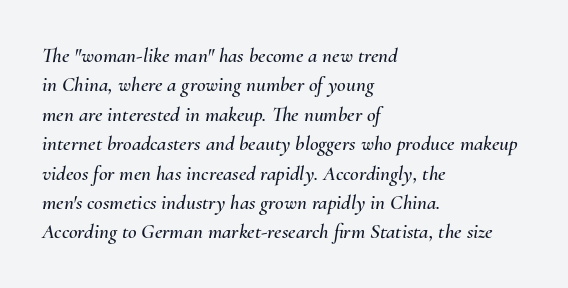
Successive baselines arrive at the customary interval. The font's italic variant was chosen for this text. Where is the straight margin? On the left. Tracking here is standard; glyphs follow each other at the usual distance. Bare-footed words on every line.
